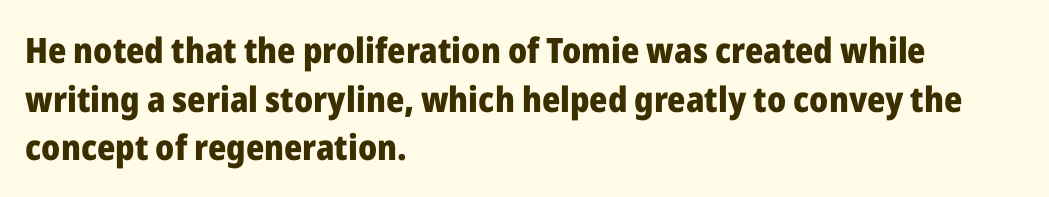
{"serif": "no", "italic": "no", "bold": "yes", "weight": "heavy", "width": "normal", "stroke_contrast": "low", "x_height": "medium", "monospaced": "no", "underline": "no", "align": "left", "line_spacing": "normal", "line_spacing_ratio": 1.39, "letter_spacing": "normal", "letter_spacing_em": 0.0, "glyph_px": 35}
